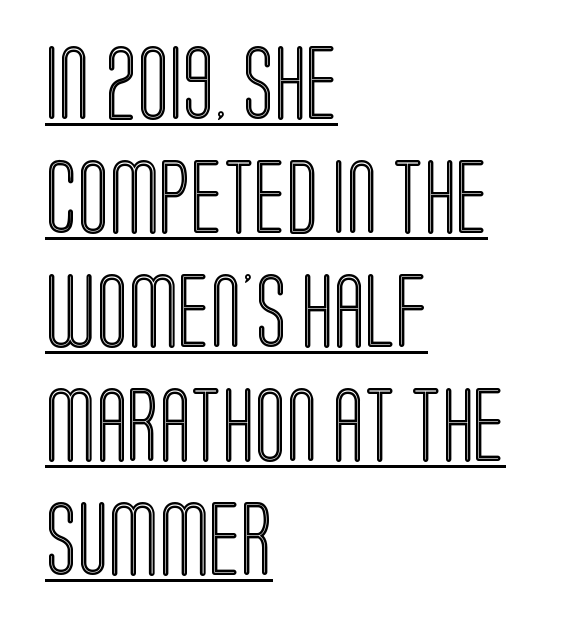
Q: Is the text italic (slanted)? A: No, it is upright.
Q: Is the text underlined? A: Yes.
Q: How is the paragraph aligned? A: Left-aligned.
Q: Is the spacing between letters normal or unusually wide? A: Normal.
Q: Is the spacing between lines tight, normal or loose? A: Normal.
Q: Width (condensed, normal, or wide)? A: Condensed.
Q: x-height? A: Large.
Q: Monospaced? A: No.
